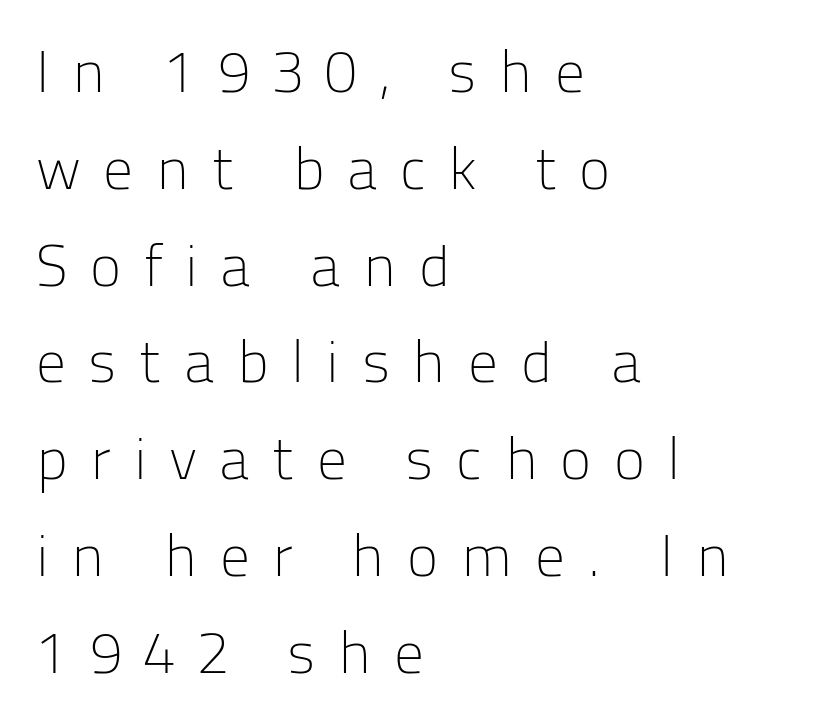
{"serif": "no", "italic": "no", "bold": "no", "weight": "light", "width": "normal", "stroke_contrast": "low", "x_height": "medium", "monospaced": "no", "underline": "no", "align": "left", "line_spacing": "normal", "line_spacing_ratio": 1.64, "letter_spacing": "wide", "letter_spacing_em": 0.38, "glyph_px": 59}
